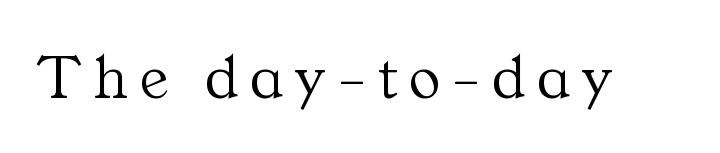
Q: Is the text bold? A: No.
Q: Is the text italic (slanted)? A: No, it is upright.
Q: Is the typeface a serif or a sans-serif typeface? A: Serif.
Q: Is the text underlined? A: No.
Q: Width (condensed, normal, or wide)? A: Normal.
Q: Stroke contrast? A: Medium.
Q: x-height? A: Medium.
Q: Monospaced? A: No.
